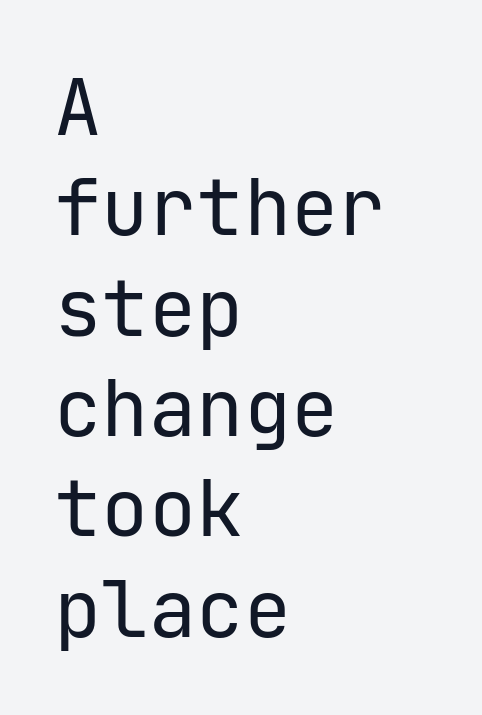
Q: Is the text bold? A: No.
Q: Is the text italic (slanted)? A: No, it is upright.
Q: Is the typeface a serif or a sans-serif typeface? A: Sans-serif.
Q: Is the text underlined? A: No.
Q: How is the paragraph aligned? A: Left-aligned.
Q: Is the spacing between letters normal or unusually wide? A: Normal.
Q: Is the spacing between lines tight, normal or loose? A: Normal.
Q: Width (condensed, normal, or wide)? A: Normal.
Q: Stroke contrast? A: Low.
Q: x-height? A: Medium.
